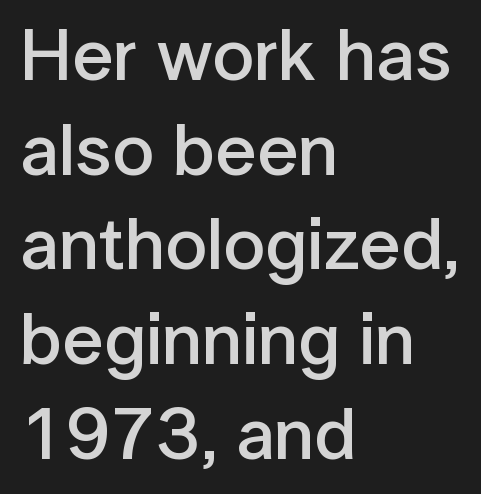
Here the glyphs are tracked normally, forming tight word shapes. Note: no serifs on the glyphs. The lines sit at an ordinary, default distance from one another. This sample is left-justified, so line endings fall wherever the words run out. Its strokes are somewhat broadened, the hallmark of semibold type. A bare baseline throughout the passage.
